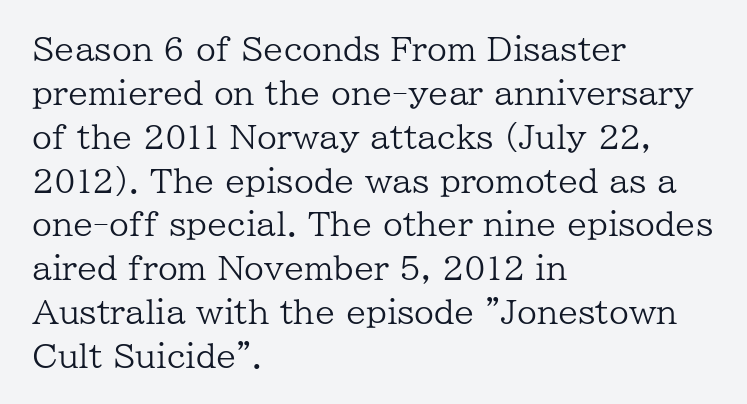
The lettering holds an erect, upright posture throughout. The rendering shows small feet on the letterforms — a serif design. The typesetting does not lean heavy: it is not bold. Evenly set lines give the paragraph a standard silhouette.
